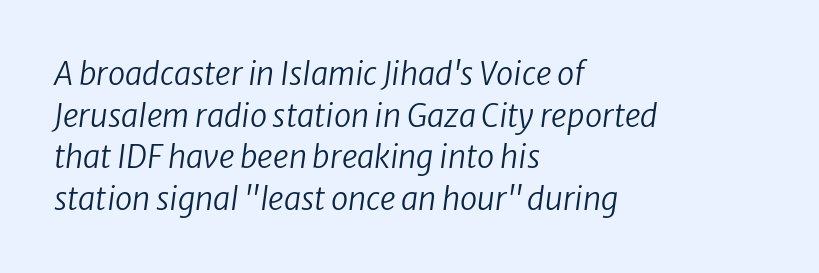
Q: Is the text bold? A: No.
Q: Is the text italic (slanted)? A: Yes, it leans right by about 8 degrees.
Q: Is the text underlined? A: No.
Q: How is the paragraph aligned? A: Left-aligned.
Q: Is the spacing between letters normal or unusually wide? A: Normal.
Q: Is the spacing between lines tight, normal or loose? A: Normal.
Q: Width (condensed, normal, or wide)? A: Normal.
Q: Stroke contrast? A: Low.
Q: x-height? A: Medium.
Q: Monospaced? A: No.
